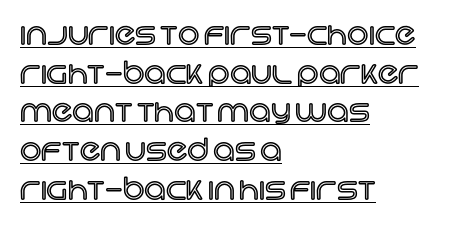
Q: Is the text italic (slanted)? A: No, it is upright.
Q: Is the text underlined? A: Yes.
Q: How is the paragraph aligned? A: Left-aligned.
Q: Is the spacing between letters normal or unusually wide? A: Normal.
Q: Is the spacing between lines tight, normal or loose? A: Normal.
Q: Width (condensed, normal, or wide)? A: Normal.
Q: x-height? A: Large.
Q: Monospaced? A: No.
